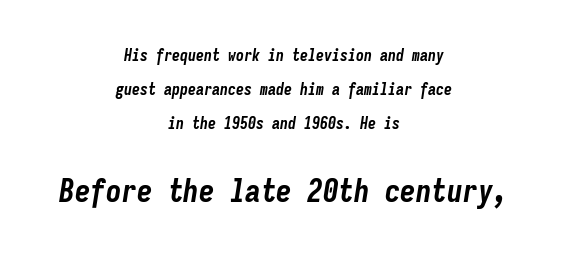
Plain, unruled lines of type. Rendered with sloped, italic letterforms. Each word holds together tightly as a unit, with standard inter-letter gaps. The lines are quadded center. Is the lower block the larger one? Yes — the lower block carries the bigger type. Every character here occupies the same horizontal width, giving the sample a typewriter-like rhythm.
